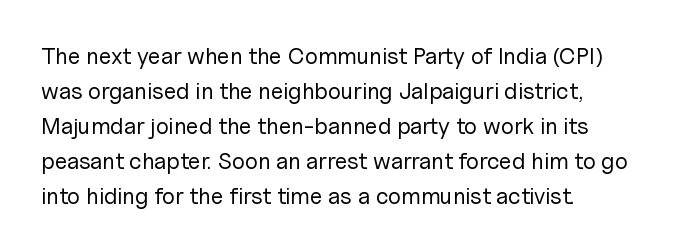
Weight: not bold — regular or lighter. The typesetter chose a ragged-right arrangement here. Each new line begins a customary step beneath the previous one. You could call the tracking neutral — neither tight nor loose. Only glyphs here, with clear space below each row. You can tell it's not italic because the verticals are truly vertical.
